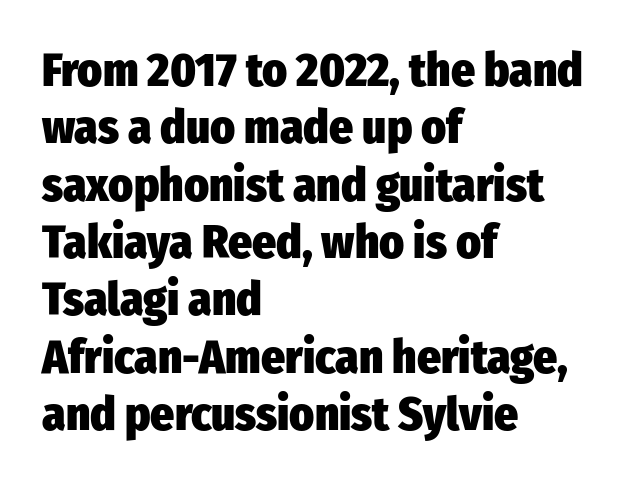
The image shows 47 px heavy, condensed sans-serif type, upright; set left-aligned, line spacing 1.22x, normal letter spacing, not underlined; low stroke contrast and a medium x-height.
